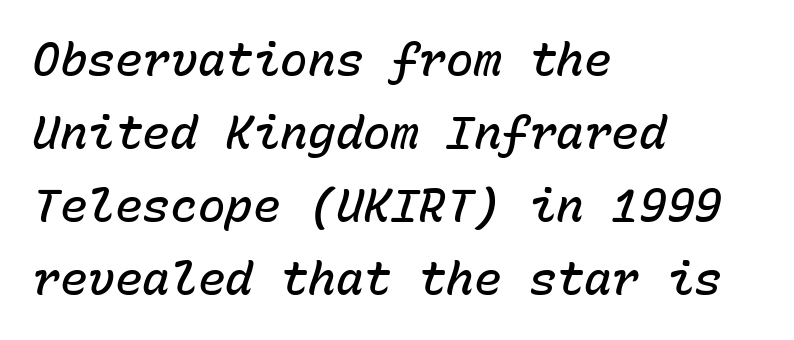
The image shows 46 px semibold type, italic (leaning right), monospaced; set left-aligned, normal line spacing (1.59x), normal letter spacing, not underlined; low stroke contrast and a medium x-height.
